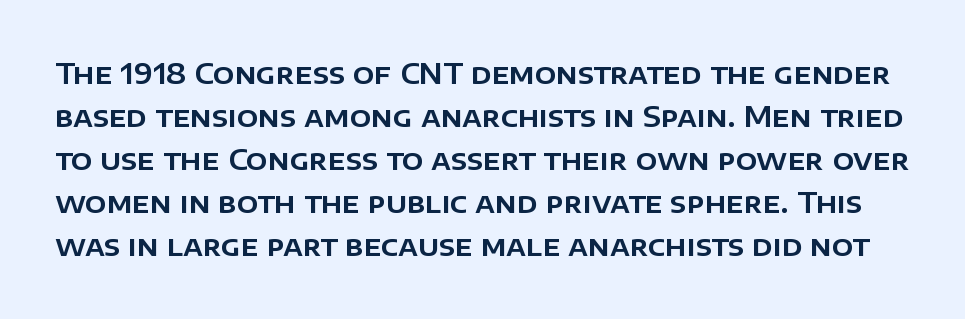
{"serif": "no", "italic": "no", "width": "normal", "stroke_contrast": "low", "x_height": "large", "monospaced": "no", "underline": "no", "line_spacing": "normal", "line_spacing_ratio": 1.54, "letter_spacing": "normal", "letter_spacing_em": 0.0, "glyph_px": 28}
